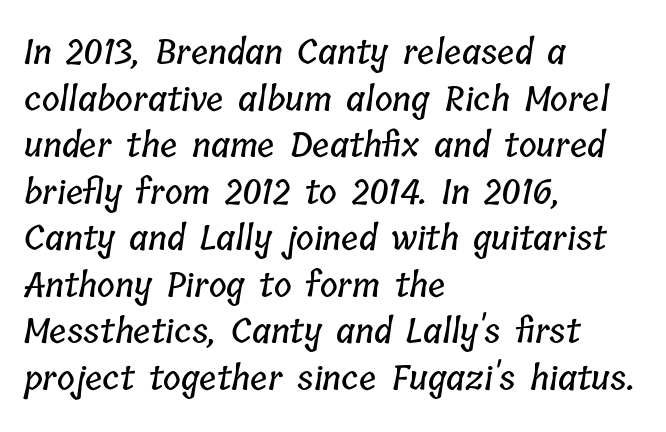
The image shows 34 px condensed type; set left-aligned, normal line spacing (1.37x), normal letter spacing, not underlined; low stroke contrast and a medium x-height.
